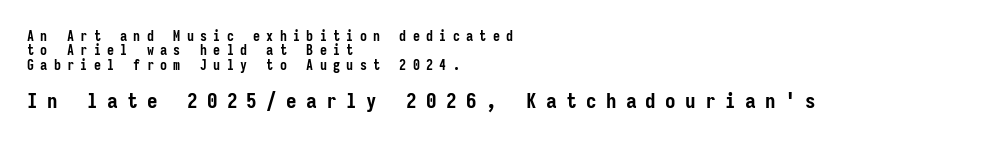
Q: Is the text bold? A: Yes.
Q: Is the text italic (slanted)? A: No, it is upright.
Q: Is the text underlined? A: No.
Q: How is the paragraph aligned? A: Left-aligned.
Q: Is the spacing between letters normal or unusually wide? A: Unusually wide.
Q: Is the spacing between lines tight, normal or loose? A: Tight.
Q: Which block of text is set in a larger size, the first (top) or the second (bottom)? A: The second (bottom) one.
